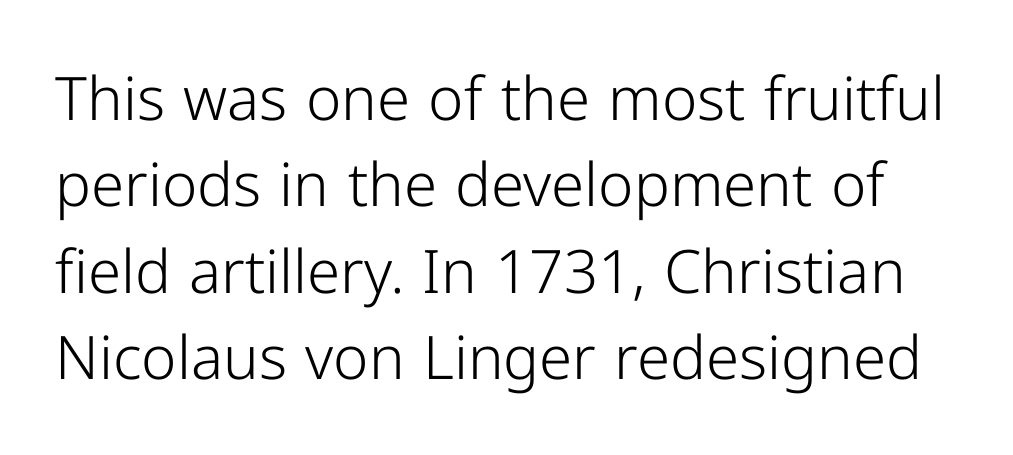
Unbolded letterforms with no extra heft. This sample keeps an unexceptional amount of space between lines. Students, note that the glyphs here touch the page at normal intervals. Proportional: the letters do not fall into vertical columns. This sample uses an upright cut, with every glyph sitting square on the baseline.
